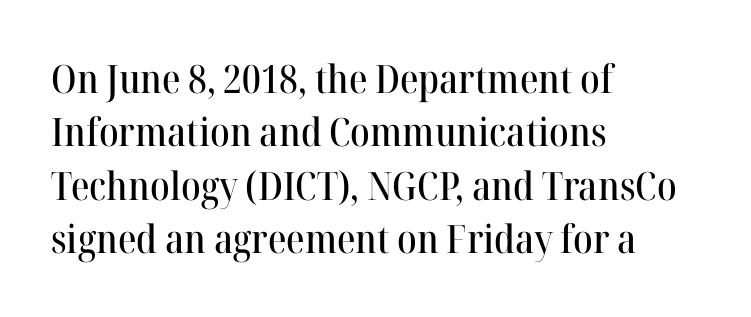
Looks like regular typesetting: each glyph gets only the width it needs. Layout note: lines flush left. The letters stand upright; this is a roman face. Yep, those are serifs on the letters.
